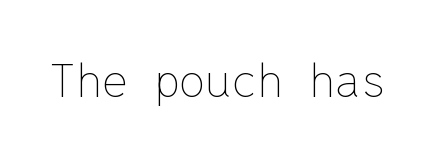
Nope, not italic — everything's standing straight. Caption: standard tracking, unaltered. Think of a typewriter: that constant character pitch is what you see here. Only glyphs here, with clear space below each row.
